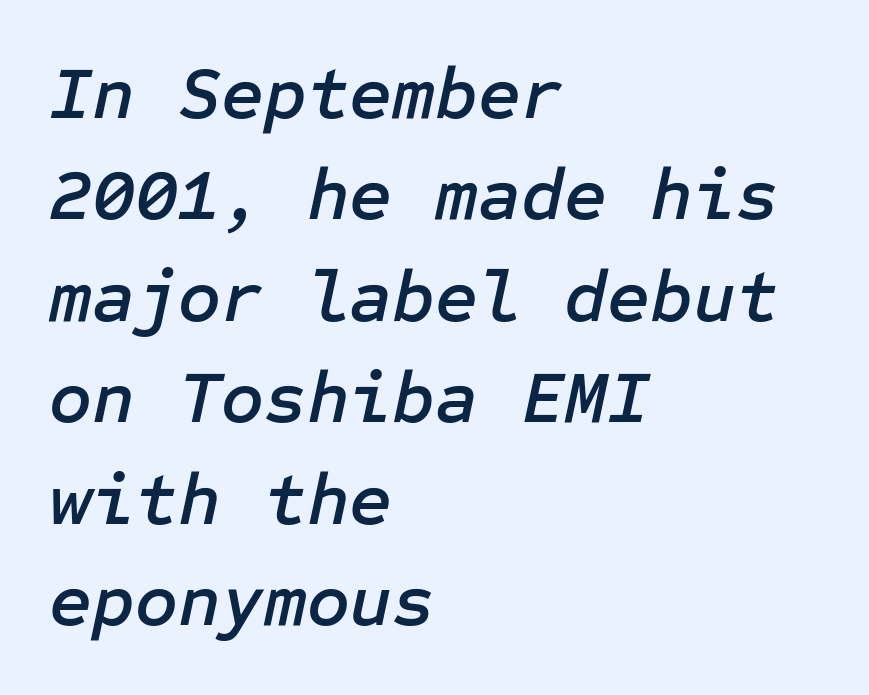
{"italic": "yes", "lean": "right", "slant_degrees": 12, "width": "normal", "stroke_contrast": "low", "x_height": "medium", "underline": "no", "align": "left", "line_spacing": "normal", "line_spacing_ratio": 1.37, "letter_spacing": "normal", "letter_spacing_em": 0.0, "glyph_px": 74}
